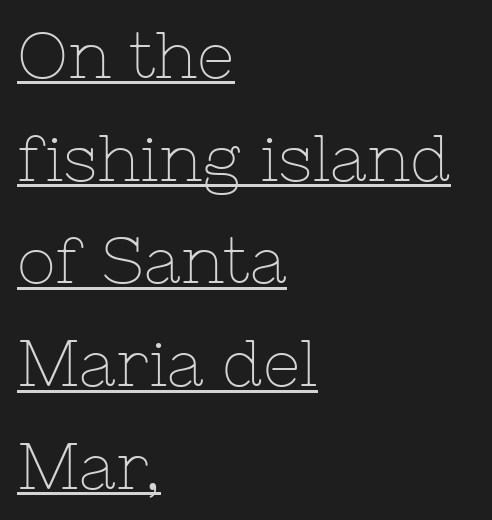
The image shows 65 px thin serif type, upright; set left-aligned, normal line spacing (1.58x), normal letter spacing, underlined; low stroke contrast and a medium x-height.
